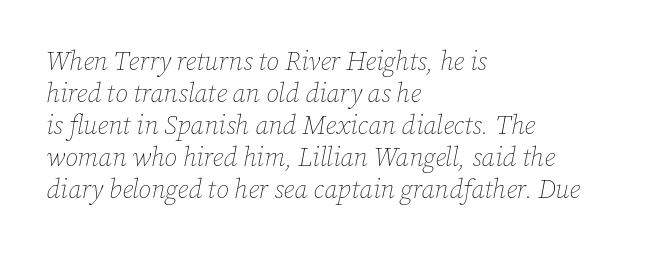
{"italic": "yes", "lean": "right", "slant_degrees": 12, "bold": "no", "underline": "no", "align": "left", "line_spacing_ratio": 1.23, "letter_spacing": "normal", "letter_spacing_em": 0.0, "glyph_px": 26}
